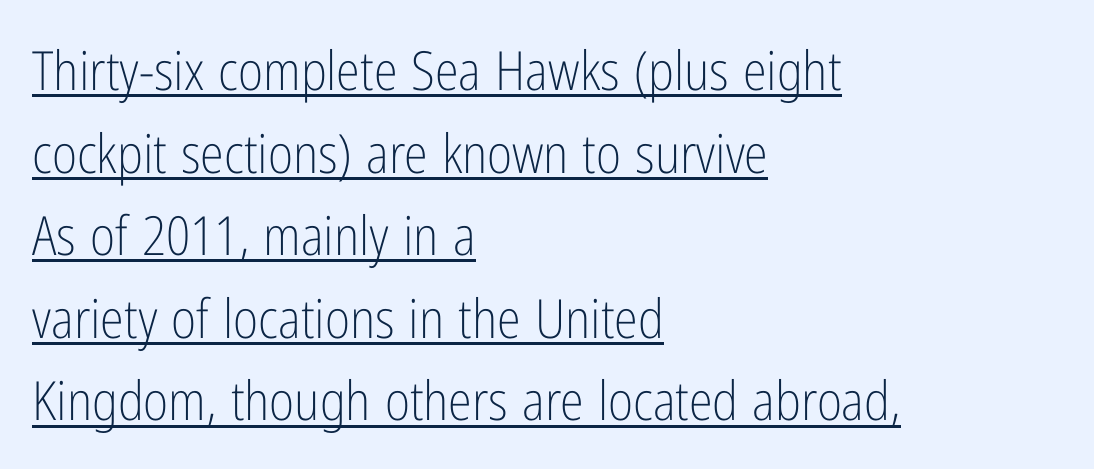
The image shows 54 px light, condensed sans-serif type, upright; set left-aligned, normal line spacing (1.53x), normal letter spacing, underlined; low stroke contrast and a medium x-height.
